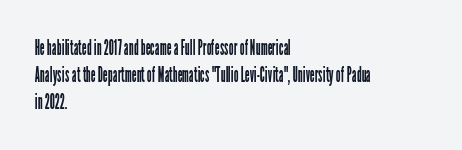
The image shows 21 px text type, upright; set left-aligned, normal line spacing (1.28x), normal letter spacing, not underlined.
